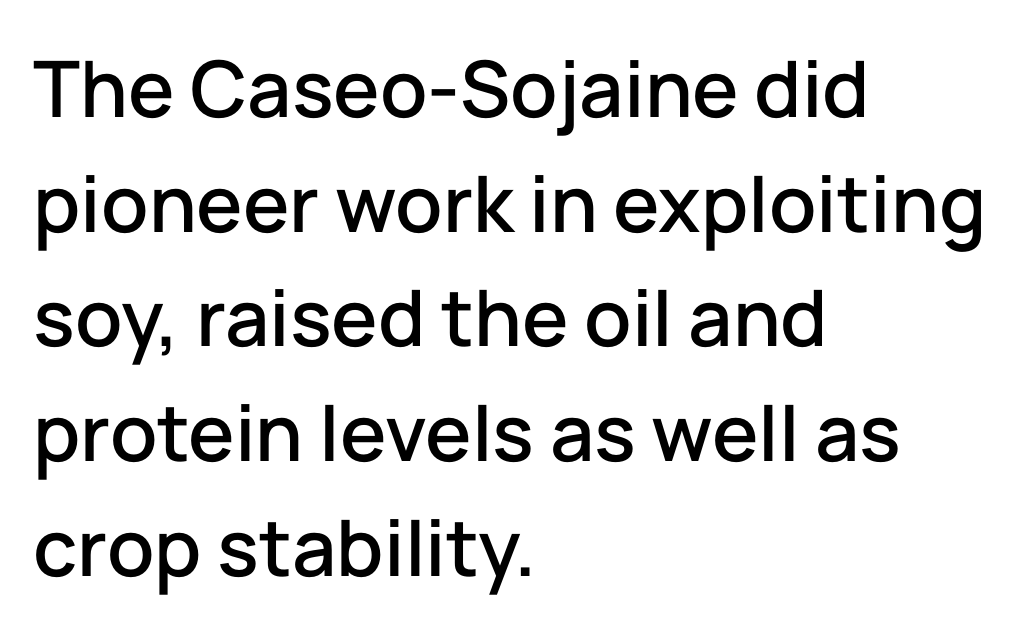
{"serif": "no", "italic": "no", "width": "normal", "stroke_contrast": "low", "x_height": "medium", "monospaced": "no", "underline": "no", "align": "left", "line_spacing": "normal", "line_spacing_ratio": 1.47, "letter_spacing": "normal", "letter_spacing_em": 0.0, "glyph_px": 78}
